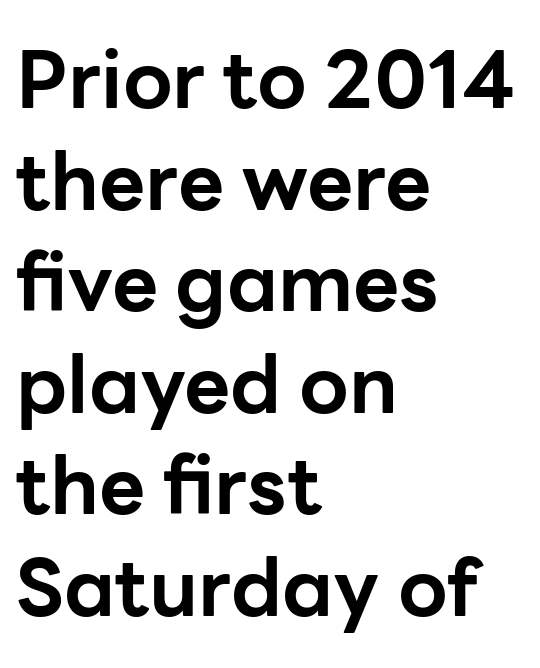
The image shows 80 px bold sans-serif type, upright; set left-aligned, normal line spacing (1.27x), normal letter spacing, not underlined; low stroke contrast and a medium x-height.
